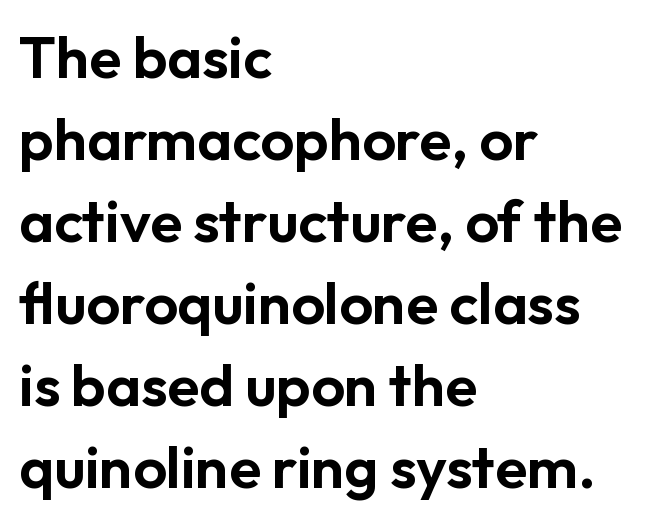
Q: Is the text italic (slanted)? A: No, it is upright.
Q: Is the typeface a serif or a sans-serif typeface? A: Sans-serif.
Q: Is the text underlined? A: No.
Q: How is the paragraph aligned? A: Left-aligned.
Q: Is the spacing between letters normal or unusually wide? A: Normal.
Q: Is the spacing between lines tight, normal or loose? A: Normal.
Q: Width (condensed, normal, or wide)? A: Normal.
Q: Stroke contrast? A: Low.
Q: x-height? A: Medium.
Q: Monospaced? A: No.
